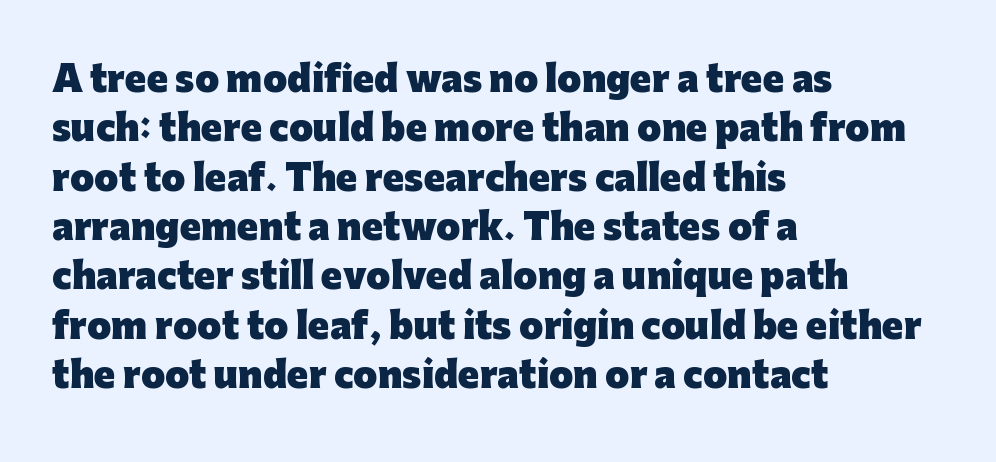
Q: Is the text bold? A: Yes.
Q: Is the text italic (slanted)? A: No, it is upright.
Q: Is the typeface a serif or a sans-serif typeface? A: Sans-serif.
Q: Is the text underlined? A: No.
Q: How is the paragraph aligned? A: Left-aligned.
Q: Is the spacing between letters normal or unusually wide? A: Normal.
Q: Is the spacing between lines tight, normal or loose? A: Normal.
Q: Width (condensed, normal, or wide)? A: Normal.
Q: Stroke contrast? A: Low.
Q: x-height? A: Medium.
Q: Monospaced? A: No.
